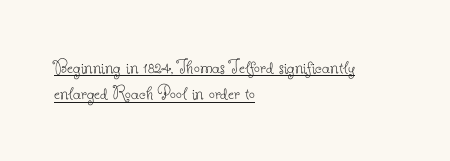
This sample is left-justified, so line endings fall wherever the words run out. How would I describe the line gaps? Plain and ordinary. A typesetter would call this zero additional tracking. Italic? Not at all — the glyphs are vertical. Heft: none added — not bold. Honestly, the underline is the first thing you notice here.
